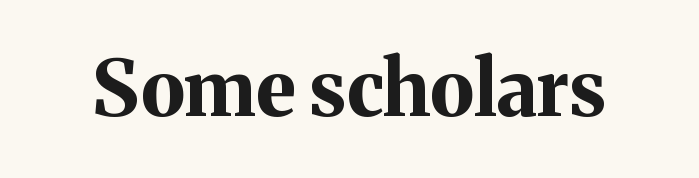
{"serif": "yes", "italic": "no", "bold": "yes", "weight": "bold", "width": "normal", "stroke_contrast": "medium", "x_height": "medium", "monospaced": "no", "underline": "no", "letter_spacing": "normal", "letter_spacing_em": 0.0, "glyph_px": 77}
